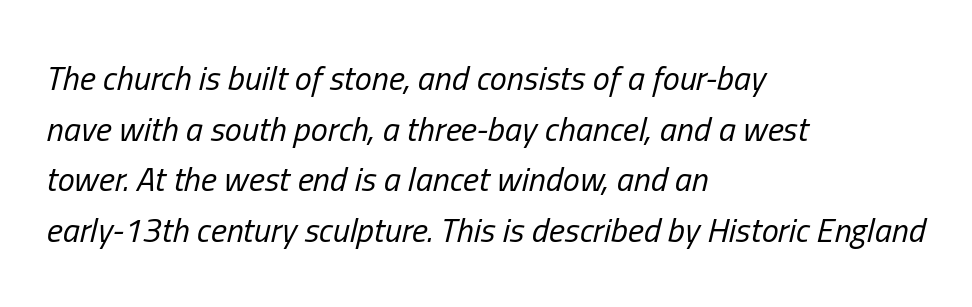
Do the characters align in a grid? No, the font is proportional. In terms of letterspacing, this is plain default setting. The face used here has a pronounced slope to its letters. Counters stay open thanks to moderate or lighter strokes. Lines of text with bare space underneath.
